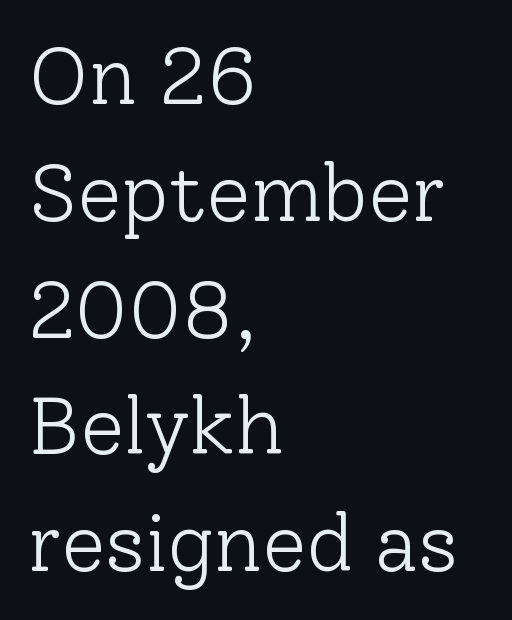
{"serif": "yes", "italic": "no", "bold": "no", "weight": "light", "width": "normal", "stroke_contrast": "low", "x_height": "medium", "monospaced": "no", "underline": "no", "align": "left", "line_spacing": "normal", "line_spacing_ratio": 1.46, "letter_spacing": "normal", "letter_spacing_em": 0.0, "glyph_px": 80}
